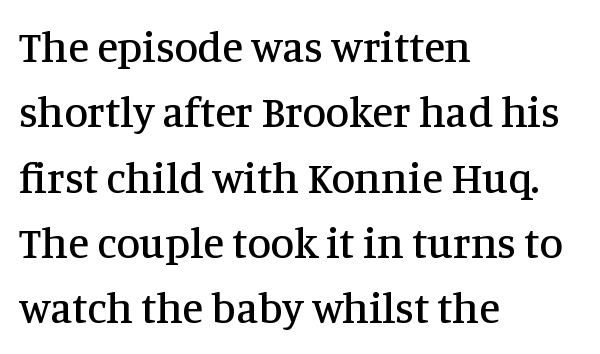
{"serif": "yes", "italic": "no", "width": "normal", "stroke_contrast": "medium", "x_height": "large", "monospaced": "no", "underline": "no", "align": "left", "line_spacing": "normal", "line_spacing_ratio": 1.52, "letter_spacing": "normal", "letter_spacing_em": 0.0, "glyph_px": 43}
